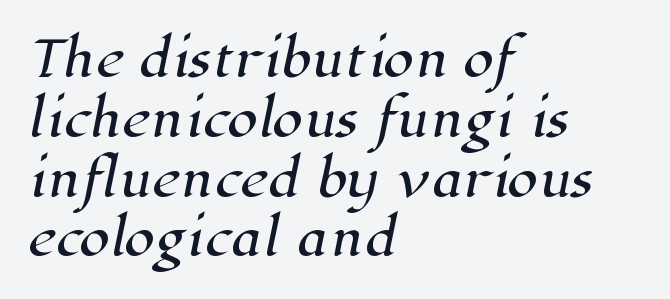
{"serif": "yes", "width": "normal", "stroke_contrast": "high", "x_height": "medium", "monospaced": "no", "underline": "no", "align": "left", "line_spacing_ratio": 1.22, "letter_spacing": "normal", "letter_spacing_em": 0.0, "glyph_px": 49}
